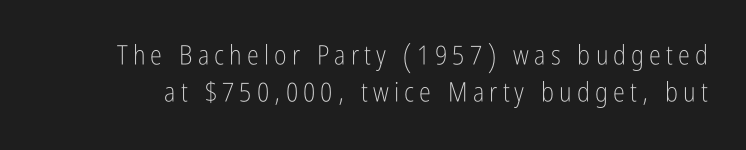
Weight: not bold — regular or lighter. Glance below the letters and you will spot only blank space. The lines sit at an ordinary, default distance from one another. Does the lettering tilt? It doesn't — this is upright.
